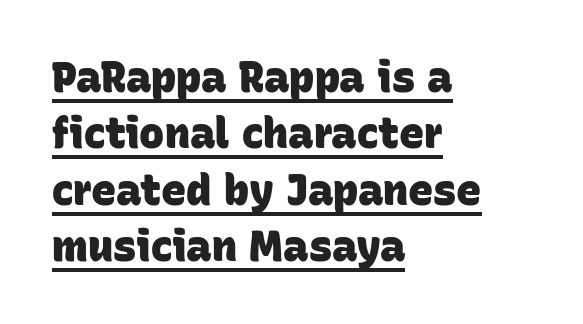
Q: Is the text bold? A: Yes.
Q: Is the typeface a serif or a sans-serif typeface? A: Sans-serif.
Q: Is the text underlined? A: Yes.
Q: How is the paragraph aligned? A: Left-aligned.
Q: Is the spacing between letters normal or unusually wide? A: Normal.
Q: Is the spacing between lines tight, normal or loose? A: Normal.
Q: Width (condensed, normal, or wide)? A: Normal.
Q: Stroke contrast? A: Low.
Q: x-height? A: Large.
Q: Monospaced? A: No.
